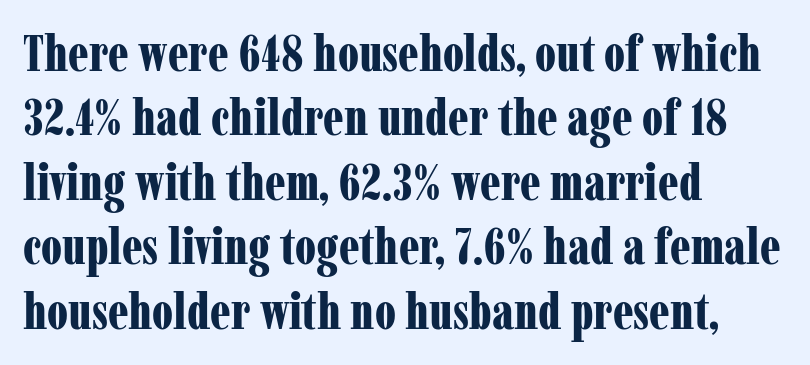
Q: Is the text bold? A: Yes.
Q: Is the text italic (slanted)? A: No, it is upright.
Q: Is the typeface a serif or a sans-serif typeface? A: Serif.
Q: Is the text underlined? A: No.
Q: How is the paragraph aligned? A: Left-aligned.
Q: Is the spacing between letters normal or unusually wide? A: Normal.
Q: Is the spacing between lines tight, normal or loose? A: Normal.
Q: Width (condensed, normal, or wide)? A: Condensed.
Q: Stroke contrast? A: Low.
Q: x-height? A: Medium.
Q: Monospaced? A: No.
